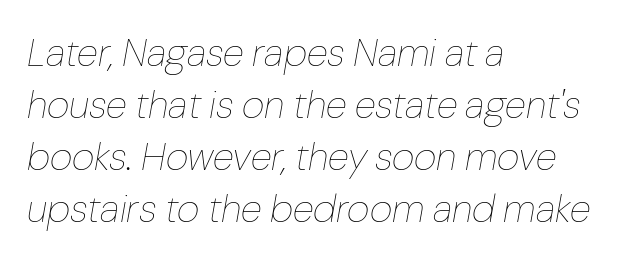
The image shows 39 px thin type, italic (leaning right); set left-aligned, normal line spacing (1.33x), normal letter spacing, not underlined; low stroke contrast and a medium x-height.
